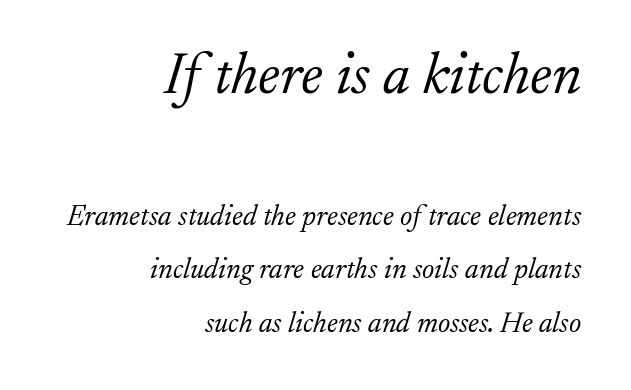
The image shows 58 px light serif type, italic (leaning right); set right-aligned, line spacing 1.84x, normal letter spacing, not underlined; the first (top) block is 2.0x larger; low stroke contrast and a small x-height.
